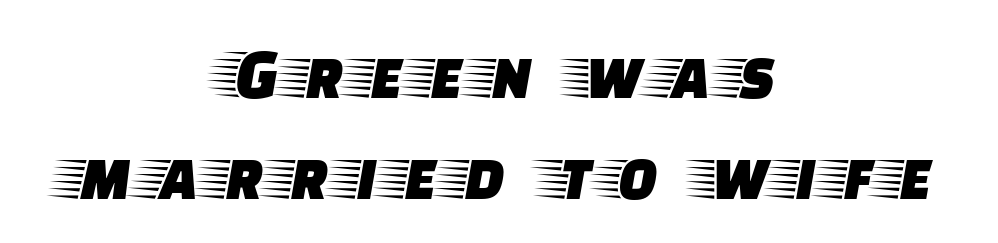
Q: Is the text italic (slanted)? A: Yes.
Q: Is the typeface a serif or a sans-serif typeface? A: Serif.
Q: Is the text underlined? A: No.
Q: How is the paragraph aligned? A: Centered.
Q: Is the spacing between lines tight, normal or loose? A: Normal.
Q: Width (condensed, normal, or wide)? A: Wide.
Q: Stroke contrast? A: Low.
Q: x-height? A: Large.
Q: Monospaced? A: No.
